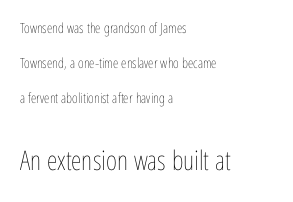
Q: Is the text bold? A: No.
Q: Is the text italic (slanted)? A: No, it is upright.
Q: Is the text underlined? A: No.
Q: How is the paragraph aligned? A: Left-aligned.
Q: Is the spacing between letters normal or unusually wide? A: Normal.
Q: Is the spacing between lines tight, normal or loose? A: Loose.
Q: Which block of text is set in a larger size, the first (top) or the second (bottom)? A: The second (bottom) one.
